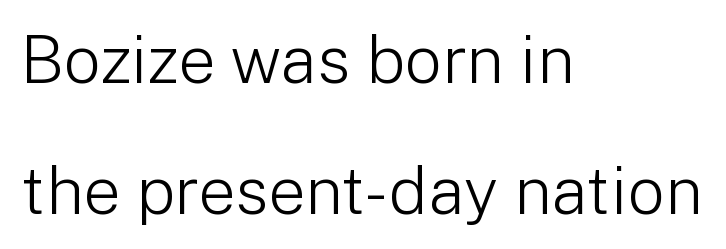
The image shows 66 px light sans-serif type, upright; set left-aligned, loose line spacing (1.98x), normal letter spacing, not underlined; low stroke contrast and a medium x-height.
